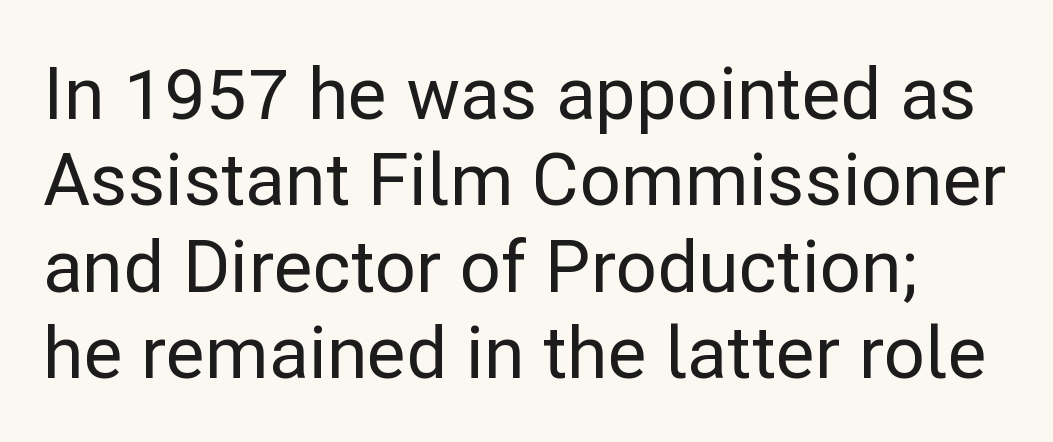
{"serif": "no", "italic": "no", "width": "normal", "stroke_contrast": "low", "x_height": "medium", "monospaced": "no", "underline": "no", "line_spacing_ratio": 1.2, "letter_spacing": "normal", "letter_spacing_em": 0.0, "glyph_px": 72}
